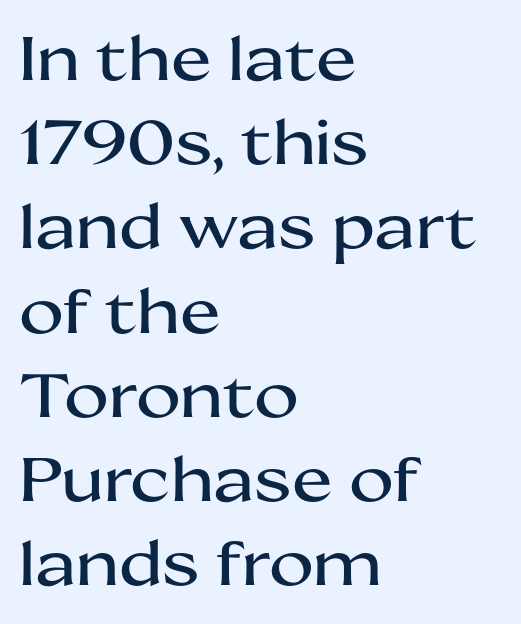
The face used here is proportionally spaced, like ordinary book or web type. If you measured baseline to baseline, you'd find a middling distance. Rendered with straight, roman letterforms. A classic flush-left, rag-right setting is used for this passage. Underline: absent. Tracking value appears to be zero — textbook default spacing.
